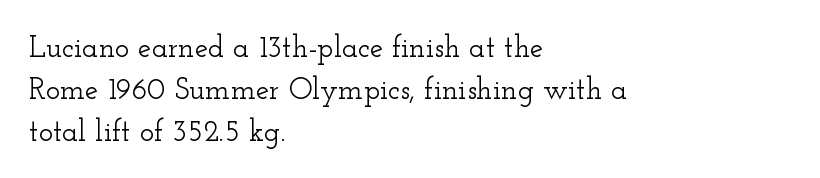
{"serif": "yes", "italic": "no", "width": "wide", "stroke_contrast": "low", "x_height": "small", "monospaced": "no", "underline": "no", "align": "left", "line_spacing": "normal", "line_spacing_ratio": 1.4, "letter_spacing": "normal", "letter_spacing_em": 0.0, "glyph_px": 30}
